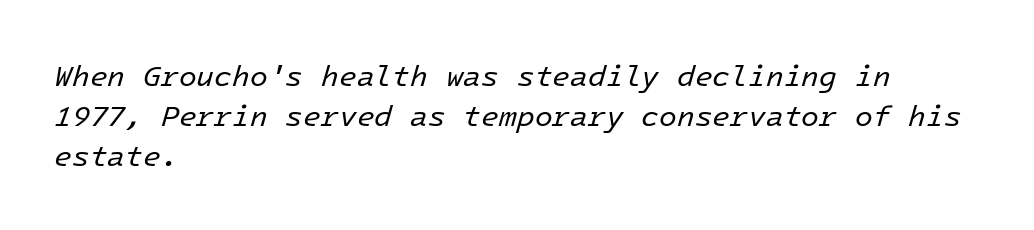
Q: Is the text bold? A: No.
Q: Is the text italic (slanted)? A: Yes, it leans right by about 16 degrees.
Q: Is the text underlined? A: No.
Q: How is the paragraph aligned? A: Left-aligned.
Q: Is the spacing between letters normal or unusually wide? A: Normal.
Q: Is the spacing between lines tight, normal or loose? A: Normal.
Q: Width (condensed, normal, or wide)? A: Normal.
Q: Stroke contrast? A: Low.
Q: x-height? A: Medium.
